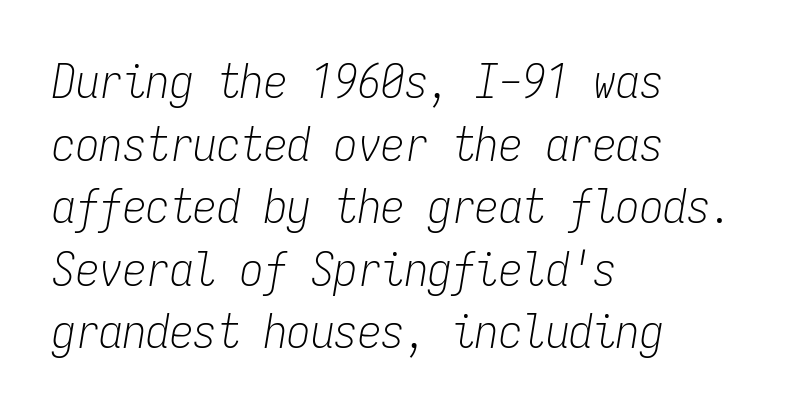
Emphasis-style slanted type is in use. The text block is weighted toward the left margin, trailing off unevenly rightward. Compared with typical body copy, the letter spacing here is the same. The characters are drawn with everyday or finer stroke widths.
